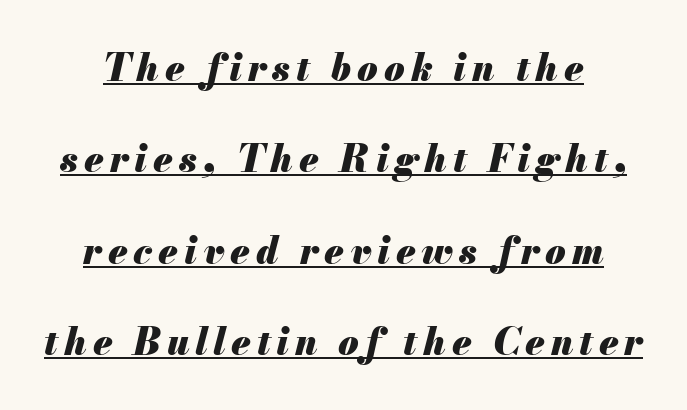
The glyphs are accompanied by a horizontal stroke just below them. Reading down the column, the eye jumps a long way to each next line. The axis of the letterforms is tilted away from vertical. Proportional: the letters do not fall into vertical columns. Thick stems and heavy bowls — unmistakably bold.
